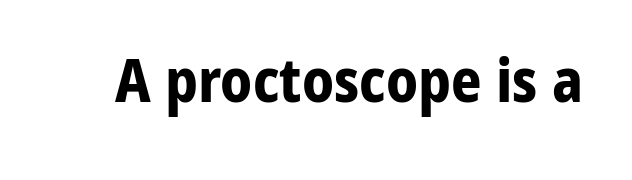
{"serif": "no", "italic": "no", "bold": "yes", "weight": "bold", "width": "normal", "stroke_contrast": "low", "x_height": "medium", "monospaced": "no", "underline": "no", "letter_spacing": "normal", "letter_spacing_em": 0.0, "glyph_px": 60}
